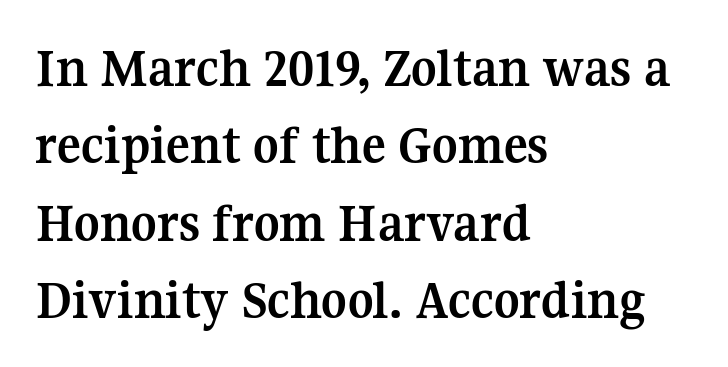
Every stem runs plumb, perpendicular to the baseline. In terms of letterspacing, this is plain default setting. The characters display serif detailing at their extremities. Look at the stroke-to-counter ratio: heavy, a bold. The rendering uses natural spacing where letterforms have individual widths. Casual observation: everything's shoved over to the left.
